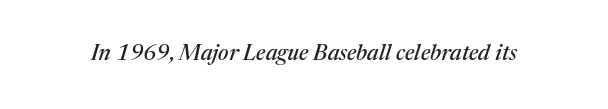
Italic? Definitely — the glyphs are oblique. The line texture is even and compact thanks to regular tracking. The area under the type is left untouched.
